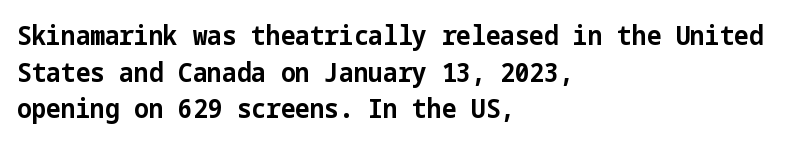
The image shows 26 px bold type, upright; set left-aligned, normal line spacing (1.41x), normal letter spacing, not underlined.
